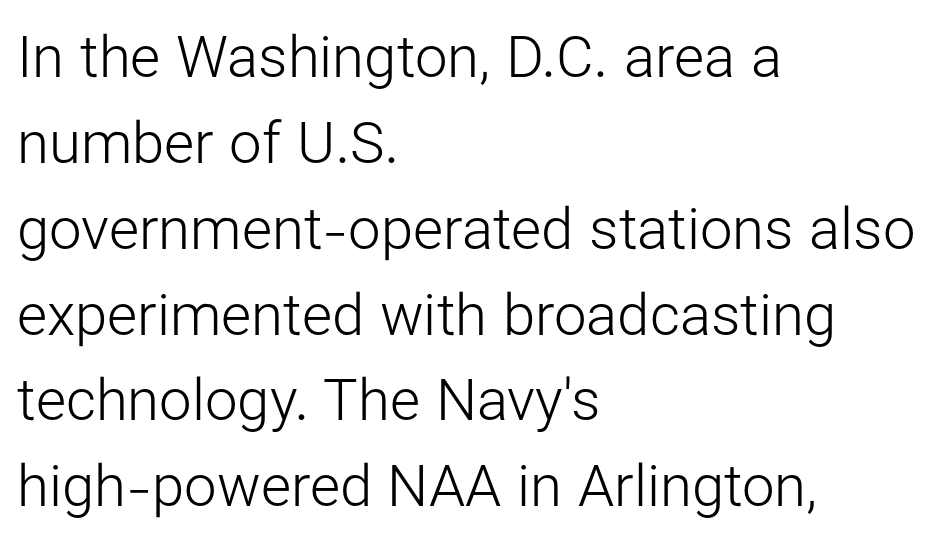
Q: Is the text bold? A: No.
Q: Is the text italic (slanted)? A: No, it is upright.
Q: Is the typeface a serif or a sans-serif typeface? A: Sans-serif.
Q: Is the text underlined? A: No.
Q: How is the paragraph aligned? A: Left-aligned.
Q: Is the spacing between letters normal or unusually wide? A: Normal.
Q: Is the spacing between lines tight, normal or loose? A: Normal.
Q: Width (condensed, normal, or wide)? A: Normal.
Q: Stroke contrast? A: Low.
Q: x-height? A: Medium.
Q: Monospaced? A: No.
